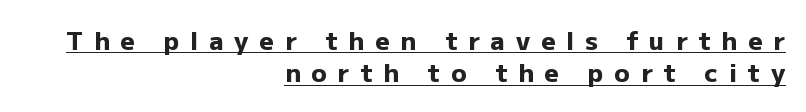
Regular leading. Is the letter spacing exaggerated? Yes — the characters are pushed far apart. These lines were composed using upright roman letters. Compared with undecorated copy, this sample adds a rule below the words.
